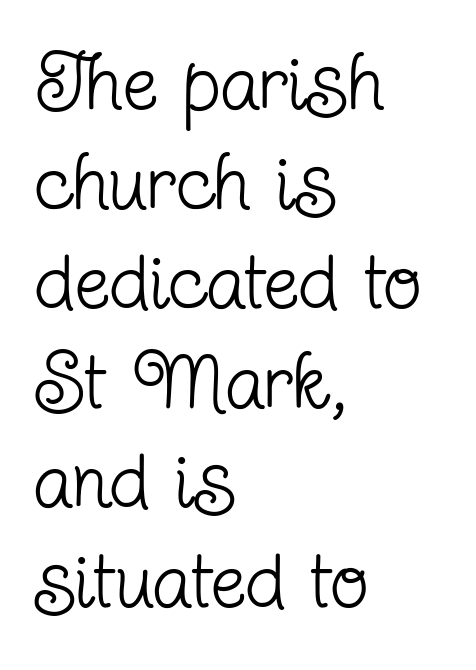
The image shows 79 px regular-weight, condensed serif type, upright; set left-aligned, normal line spacing (1.26x), normal letter spacing, not underlined; low stroke contrast and a medium x-height.
